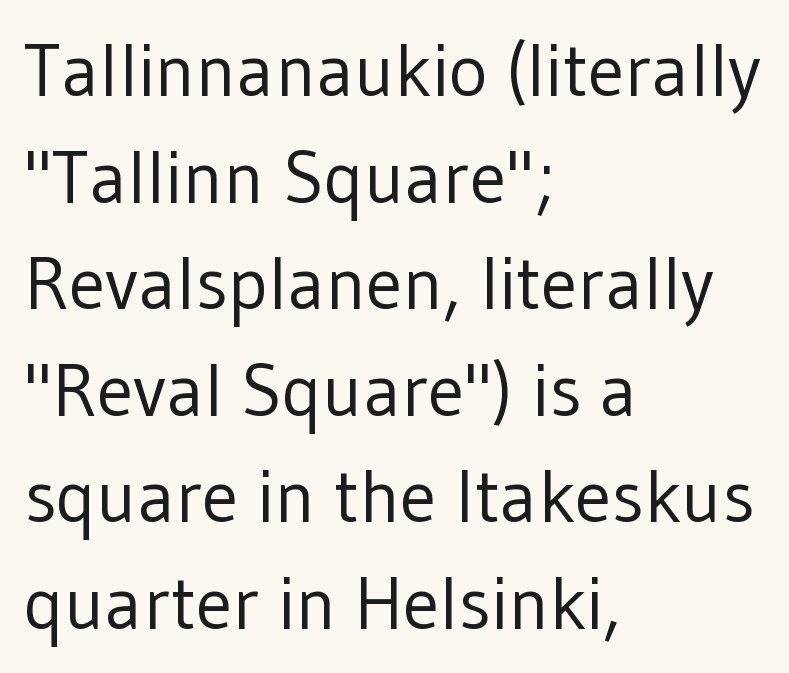
{"serif": "no", "italic": "no", "bold": "no", "weight": "regular", "width": "normal", "stroke_contrast": "low", "x_height": "medium", "monospaced": "no", "underline": "no", "align": "left", "line_spacing": "normal", "line_spacing_ratio": 1.44, "letter_spacing": "normal", "letter_spacing_em": 0.0, "glyph_px": 74}
